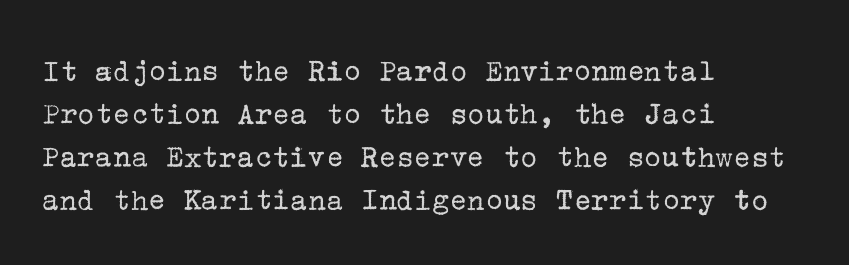
The image shows 33 px regular-weight serif type, upright; set left-aligned, normal line spacing (1.3x), normal letter spacing, not underlined; low stroke contrast and a medium x-height.
